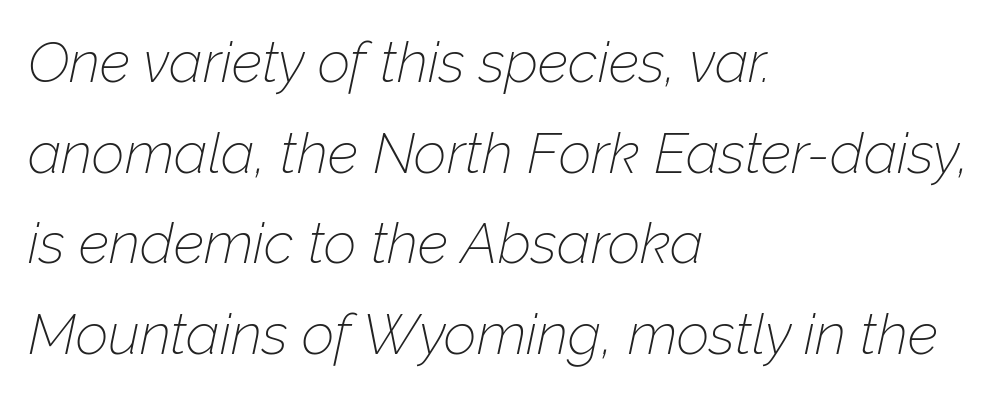
Yep, that's italic — everything's leaning. Successive baselines arrive at the customary interval. The gap between lines stays unmarked. This sample has the flowing, uneven cadence of proportional lettering. Does extra space separate the letters? No, they use regular spacing.
